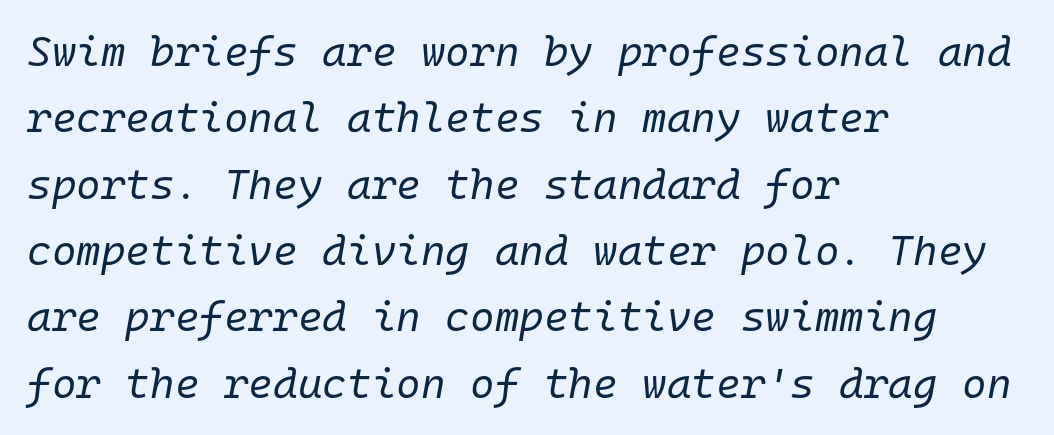
Q: Is the text bold? A: No.
Q: Is the text italic (slanted)? A: Yes, it leans right by about 10 degrees.
Q: Is the text underlined? A: No.
Q: How is the paragraph aligned? A: Left-aligned.
Q: Is the spacing between letters normal or unusually wide? A: Normal.
Q: Is the spacing between lines tight, normal or loose? A: Normal.
Q: Width (condensed, normal, or wide)? A: Normal.
Q: Stroke contrast? A: Low.
Q: x-height? A: Medium.
Q: Monospaced? A: Yes.
